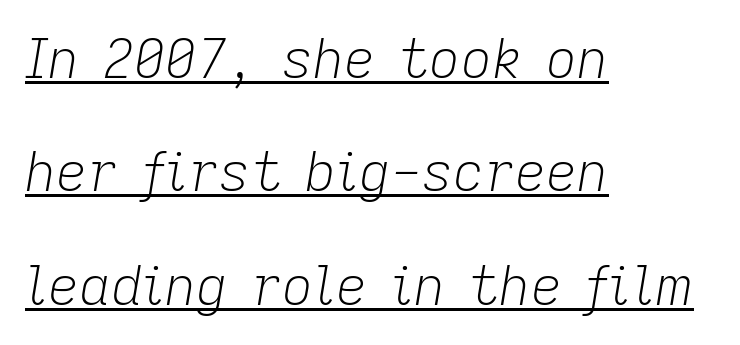
An italicized treatment has been applied to the whole sample. If you measured baseline to baseline, you'd find a long distance. The strokes carry an ordinary text weight at most. This rendering uses left alignment, leaving the right contour irregular.
